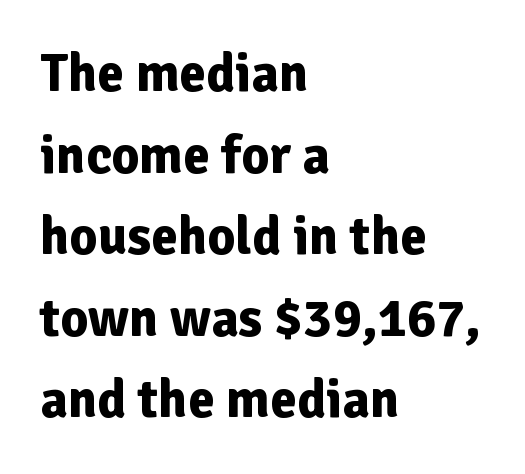
Q: Is the text bold? A: Yes.
Q: Is the text italic (slanted)? A: No, it is upright.
Q: Is the typeface a serif or a sans-serif typeface? A: Sans-serif.
Q: Is the text underlined? A: No.
Q: How is the paragraph aligned? A: Left-aligned.
Q: Is the spacing between letters normal or unusually wide? A: Normal.
Q: Is the spacing between lines tight, normal or loose? A: Normal.
Q: Width (condensed, normal, or wide)? A: Normal.
Q: Stroke contrast? A: Low.
Q: x-height? A: Medium.
Q: Monospaced? A: No.
